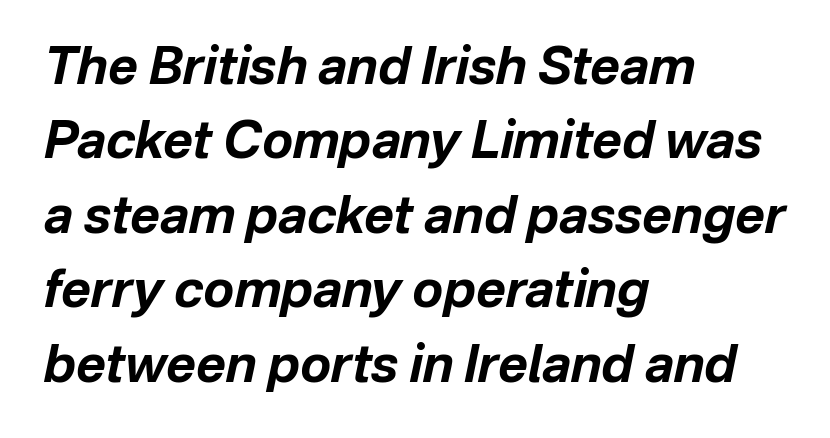
{"italic": "yes", "lean": "right", "slant_degrees": 12, "bold": "yes", "weight": "bold", "width": "normal", "stroke_contrast": "low", "x_height": "medium", "monospaced": "no", "underline": "no", "align": "left", "line_spacing": "normal", "line_spacing_ratio": 1.46, "letter_spacing": "normal", "letter_spacing_em": 0.0, "glyph_px": 51}
